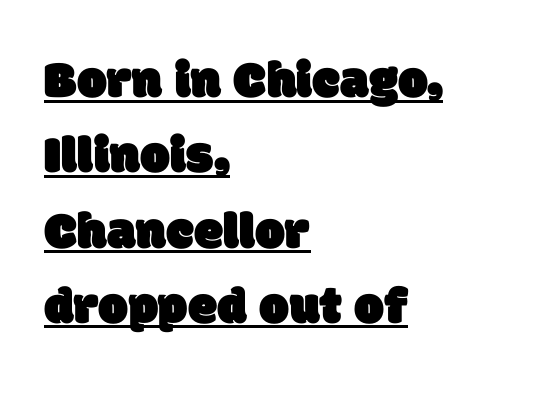
The specimen includes a rule beneath the text block's lines. One-word summary of the alignment: left. The lines sit at an ordinary, default distance from one another. Type style note: lacks serifs. Is the letter spacing exaggerated? No — it looks like the ordinary default.
